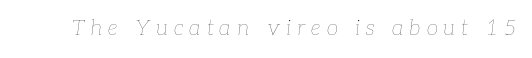
{"italic": "yes", "lean": "right", "slant_degrees": 7, "bold": "no", "underline": "no", "letter_spacing": "wide", "letter_spacing_em": 0.29, "glyph_px": 21}
